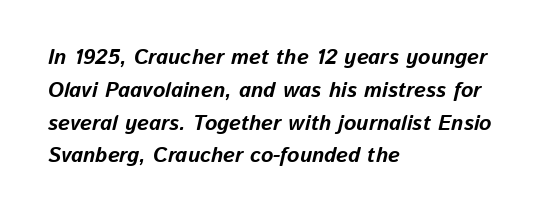
{"italic": "yes", "lean": "right", "slant_degrees": 13, "bold": "yes", "underline": "no", "align": "left", "line_spacing": "normal", "line_spacing_ratio": 1.56, "letter_spacing": "normal", "letter_spacing_em": 0.0, "glyph_px": 21}
